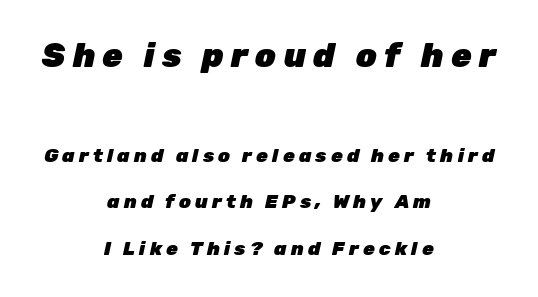
Q: Is the text bold? A: Yes.
Q: Is the text italic (slanted)? A: Yes, it leans right by about 12 degrees.
Q: Is the text underlined? A: No.
Q: How is the paragraph aligned? A: Centered.
Q: Is the spacing between letters normal or unusually wide? A: Unusually wide.
Q: Is the spacing between lines tight, normal or loose? A: Loose.
Q: Which block of text is set in a larger size, the first (top) or the second (bottom)? A: The first (top) one.
Q: Width (condensed, normal, or wide)? A: Normal.
Q: Stroke contrast? A: Low.
Q: x-height? A: Medium.
Q: Monospaced? A: No.
